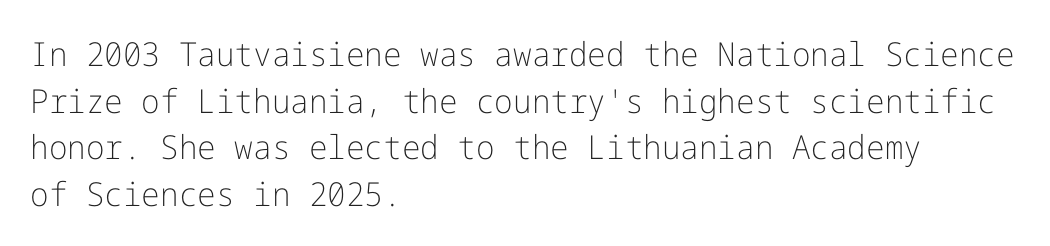
{"serif": "no", "italic": "no", "bold": "no", "weight": "light", "width": "normal", "stroke_contrast": "low", "x_height": "medium", "underline": "no", "align": "left", "line_spacing": "normal", "line_spacing_ratio": 1.41, "letter_spacing": "normal", "letter_spacing_em": 0.0, "glyph_px": 33}
